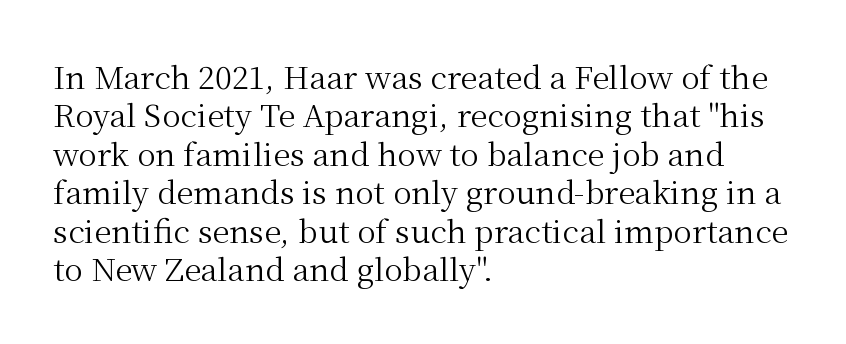
{"serif": "yes", "italic": "no", "bold": "no", "weight": "regular", "width": "normal", "stroke_contrast": "medium", "x_height": "medium", "monospaced": "no", "underline": "no", "align": "left", "line_spacing_ratio": 1.24, "letter_spacing": "normal", "letter_spacing_em": 0.0, "glyph_px": 31}
